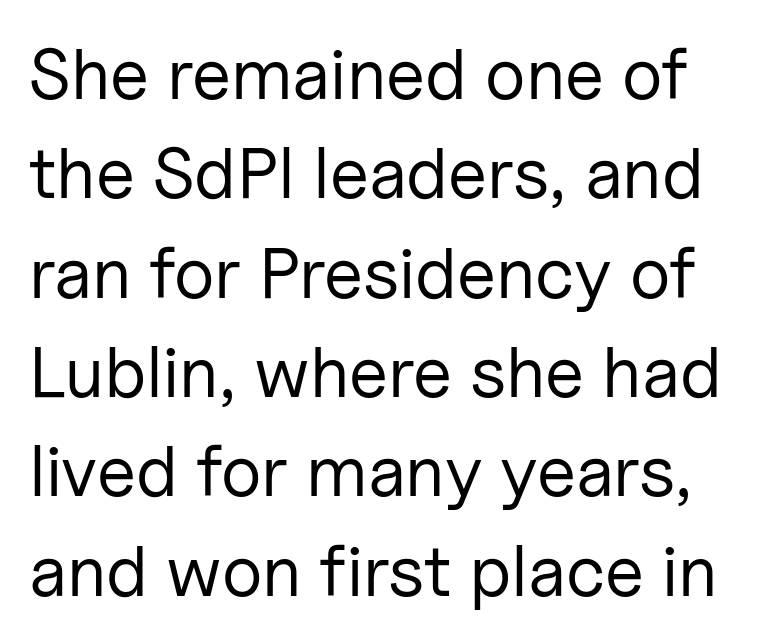
The font family rendered here belongs to the sans-serif group. The letters stand upright; this is a roman face. The passage shown is typed in a proportional face where columns would drift. The block of text has a typical density, with ordinary space between rows. The face used here is rendered with its standard letterfit. The cut favours lightness, reaching ordinary text weight at its darkest.
